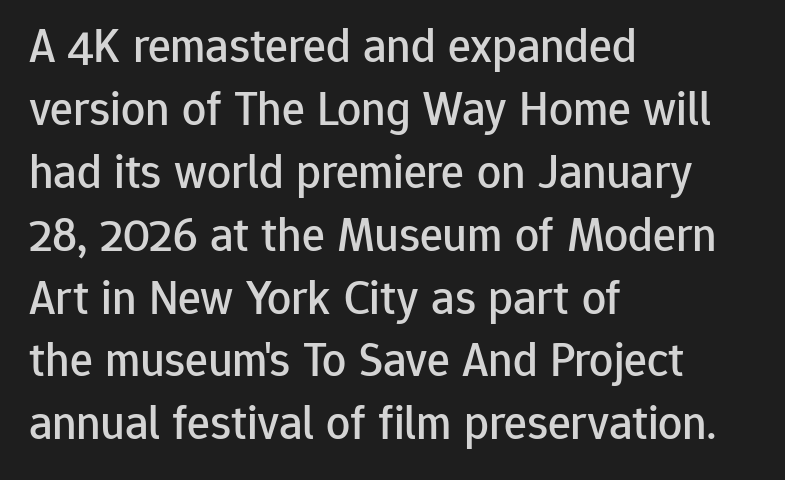
The font's upright variant was chosen for this text. This is sans-serif lettering, the kind often seen on screens and signage. The rendering uses a moderate line-height, typical for paragraphs. Reading down the block, your eye returns to a fixed left position each line. Unmarked baselines from the first word to the last.
